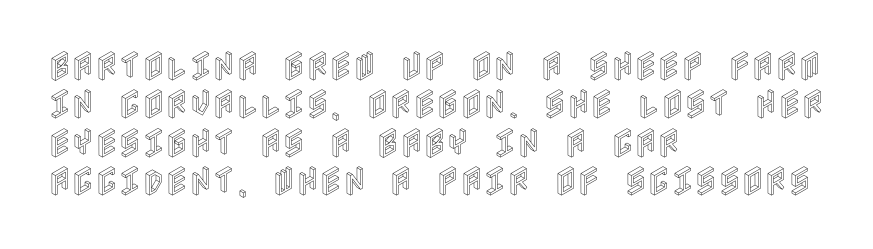
Q: Is the text italic (slanted)? A: No, it is upright.
Q: Is the text underlined? A: No.
Q: How is the paragraph aligned? A: Left-aligned.
Q: Is the spacing between letters normal or unusually wide? A: Normal.
Q: Width (condensed, normal, or wide)? A: Condensed.
Q: x-height? A: Large.
